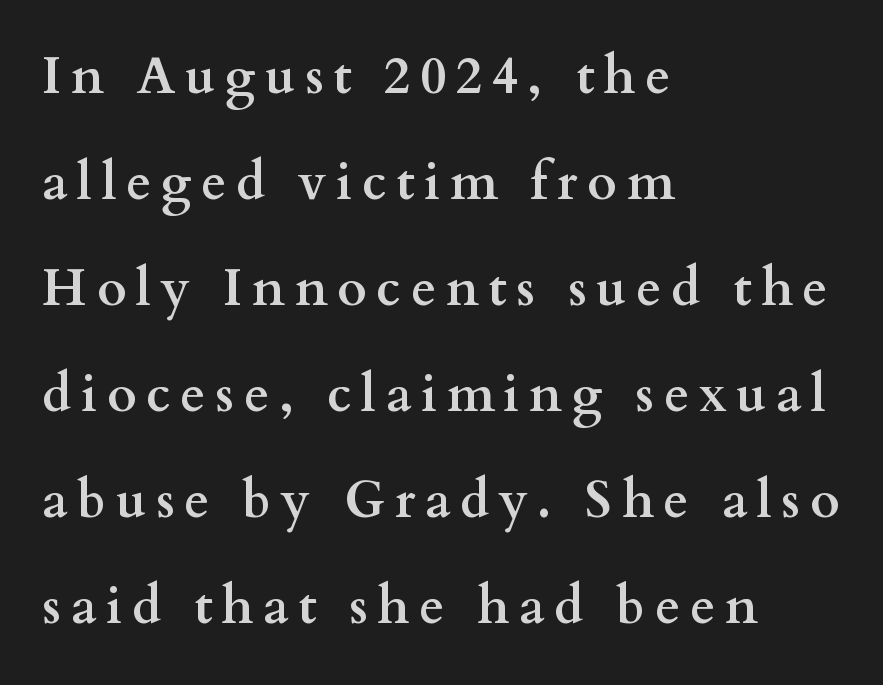
The image shows 51 px semibold, wide serif type, upright; set left-aligned, loose line spacing (2.08x), not underlined; medium stroke contrast and a small x-height.
